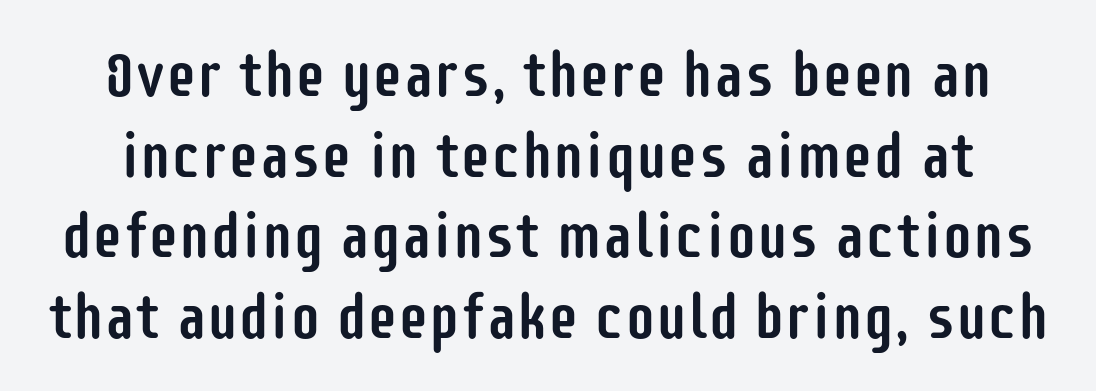
Varying glyph widths throughout — classic text-font behaviour. The strip under each line holds only bare page. The lettering stays uniformly vertical, giving the passage a roman look. The rows are spaced the way most documents space them.
